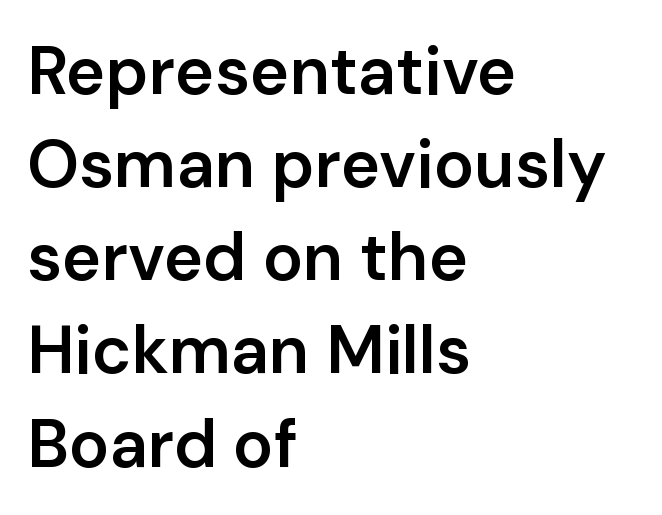
Q: Is the text bold? A: Semi-bold.
Q: Is the text italic (slanted)? A: No, it is upright.
Q: Is the typeface a serif or a sans-serif typeface? A: Sans-serif.
Q: Is the text underlined? A: No.
Q: How is the paragraph aligned? A: Left-aligned.
Q: Is the spacing between letters normal or unusually wide? A: Normal.
Q: Is the spacing between lines tight, normal or loose? A: Normal.
Q: Width (condensed, normal, or wide)? A: Normal.
Q: Stroke contrast? A: Low.
Q: x-height? A: Medium.
Q: Monospaced? A: No.
